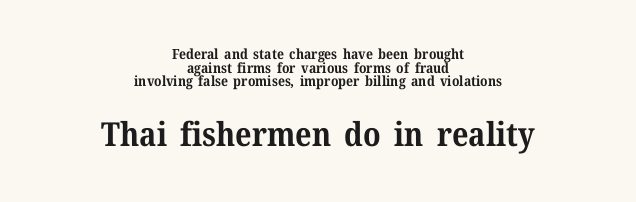
{"serif": "yes", "italic": "no", "bold": "yes", "weight": "bold", "width": "normal", "stroke_contrast": "medium", "x_height": "medium", "monospaced": "no", "underline": "no", "align": "center", "line_spacing": "tight", "line_spacing_ratio": 0.98, "letter_spacing": "normal", "letter_spacing_em": 0.0, "larger_block": "second", "size_ratio": 2.36, "glyph_px": 33}
